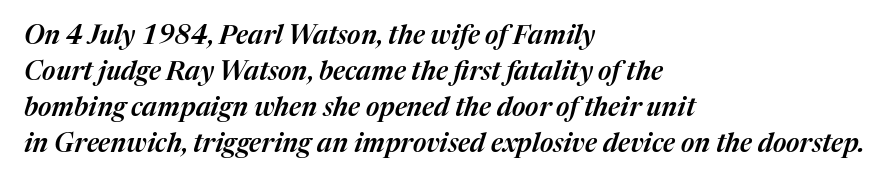
The image shows 26 px text type, italic (leaning right); set left-aligned, normal line spacing (1.39x), normal letter spacing, not underlined.
